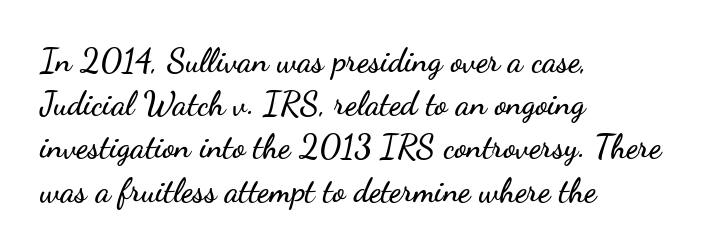
The letters advance in unequal steps, a hallmark of proportional type. A bare baseline throughout the passage. Default kerning and tracking; the words read as compact shapes. The lines in this sample share a left origin and differ only in where they stop.
